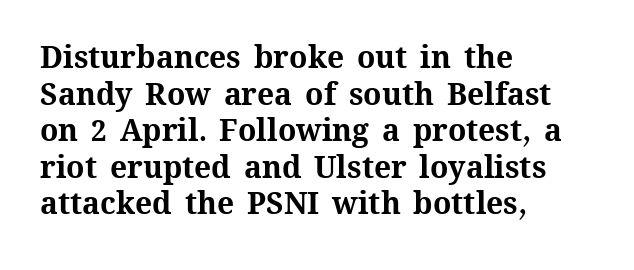
{"italic": "no", "bold": "yes", "weight": "bold", "width": "normal", "stroke_contrast": "medium", "x_height": "medium", "monospaced": "no", "underline": "no", "align": "left", "line_spacing_ratio": 1.22, "letter_spacing": "normal", "letter_spacing_em": 0.0, "glyph_px": 30}
